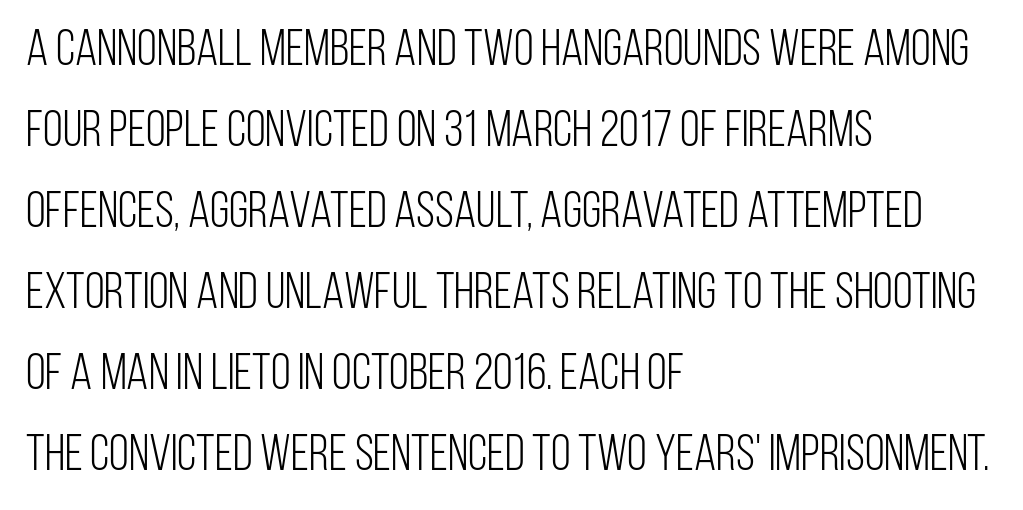
Q: Is the text bold? A: No.
Q: Is the text italic (slanted)? A: No, it is upright.
Q: Is the typeface a serif or a sans-serif typeface? A: Sans-serif.
Q: Is the text underlined? A: No.
Q: How is the paragraph aligned? A: Left-aligned.
Q: Is the spacing between letters normal or unusually wide? A: Normal.
Q: Is the spacing between lines tight, normal or loose? A: Normal.
Q: Width (condensed, normal, or wide)? A: Condensed.
Q: Stroke contrast? A: Low.
Q: x-height? A: Large.
Q: Monospaced? A: No.
